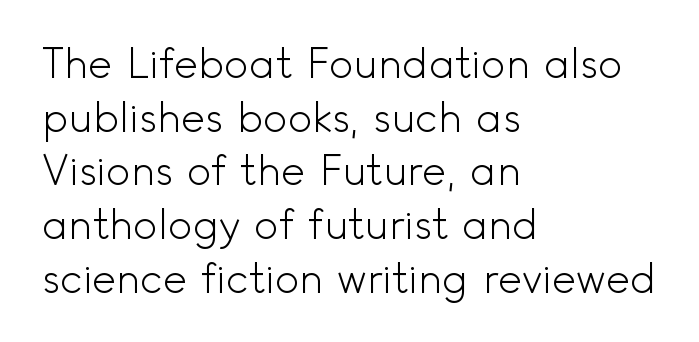
Q: Is the text bold? A: No.
Q: Is the text italic (slanted)? A: No, it is upright.
Q: Is the typeface a serif or a sans-serif typeface? A: Sans-serif.
Q: Is the text underlined? A: No.
Q: How is the paragraph aligned? A: Left-aligned.
Q: Is the spacing between letters normal or unusually wide? A: Normal.
Q: Is the spacing between lines tight, normal or loose? A: Normal.
Q: Width (condensed, normal, or wide)? A: Normal.
Q: x-height? A: Small.
Q: Monospaced? A: No.
